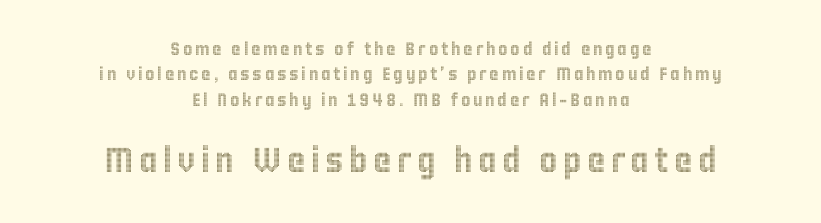
Notice how descenders clear the ascenders below comfortably — that's standard leading. Posture: vertical. The whitespace from short lines is split evenly between both sides. Underlining? Definitely not there.
